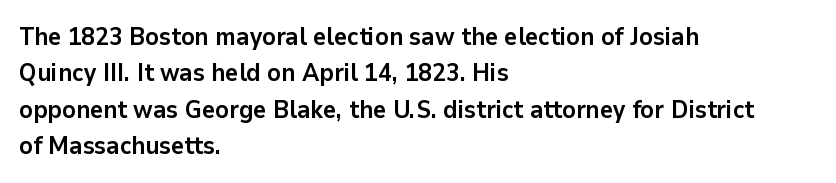
The letters are bold, with thick, heavy strokes. If you measured baseline to baseline, you'd find a middling distance. Posture: straight, roman, zero tilt. No word sits above an underline.
